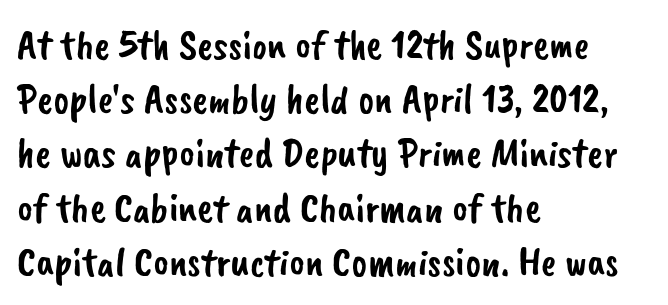
Q: Is the typeface a serif or a sans-serif typeface? A: Sans-serif.
Q: Is the text underlined? A: No.
Q: How is the paragraph aligned? A: Left-aligned.
Q: Is the spacing between letters normal or unusually wide? A: Normal.
Q: Is the spacing between lines tight, normal or loose? A: Normal.
Q: Width (condensed, normal, or wide)? A: Normal.
Q: Stroke contrast? A: Low.
Q: x-height? A: Small.
Q: Monospaced? A: No.
